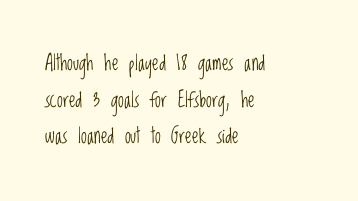
Q: Is the text bold? A: No.
Q: Is the text italic (slanted)? A: No, it is upright.
Q: Is the text underlined? A: No.
Q: How is the paragraph aligned? A: Left-aligned.
Q: Is the spacing between letters normal or unusually wide? A: Normal.
